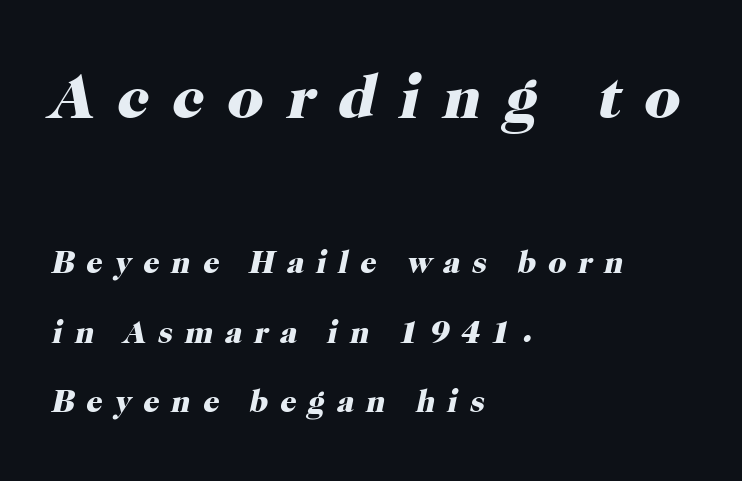
{"serif": "yes", "italic": "yes", "lean": "right", "slant_degrees": 12, "bold": "yes", "weight": "heavy", "width": "normal", "stroke_contrast": "high", "x_height": "medium", "monospaced": "no", "underline": "no", "align": "left", "line_spacing": "loose", "line_spacing_ratio": 2.17, "letter_spacing": "wide", "letter_spacing_em": 0.37, "larger_block": "first", "size_ratio": 1.97, "glyph_px": 63}
